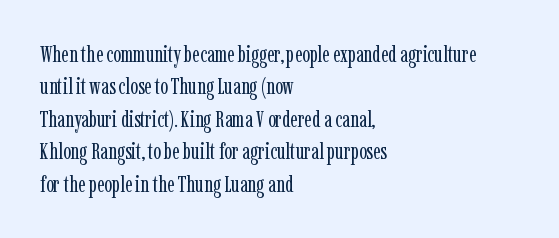
The tracking reads as untouched default to a designer's eye. Layout note: lines flush left. Students, observe: this is what conventionally led text looks like. Underline: absent.
